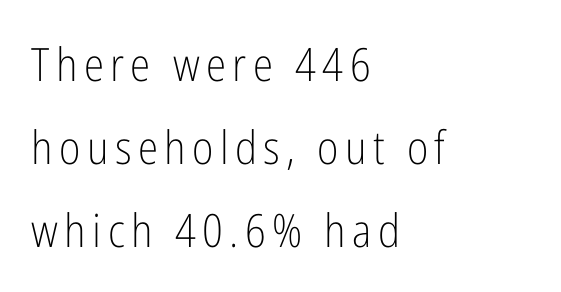
Q: Is the text bold? A: No.
Q: Is the text italic (slanted)? A: No, it is upright.
Q: Is the typeface a serif or a sans-serif typeface? A: Sans-serif.
Q: Is the text underlined? A: No.
Q: How is the paragraph aligned? A: Left-aligned.
Q: Width (condensed, normal, or wide)? A: Condensed.
Q: Stroke contrast? A: Low.
Q: x-height? A: Medium.
Q: Monospaced? A: No.
